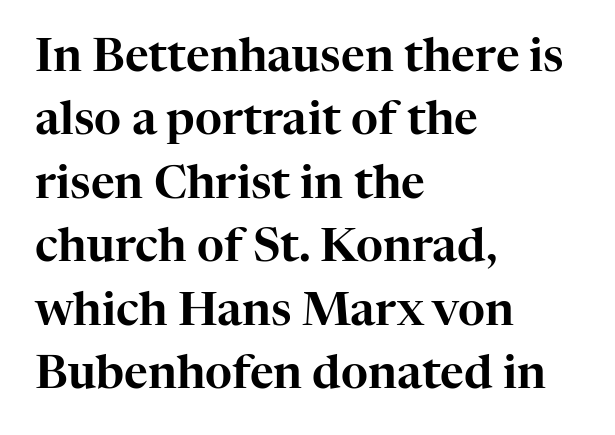
The image shows 46 px serif type, upright; set left-aligned, normal line spacing (1.38x), normal letter spacing, not underlined; high stroke contrast and a medium x-height.
